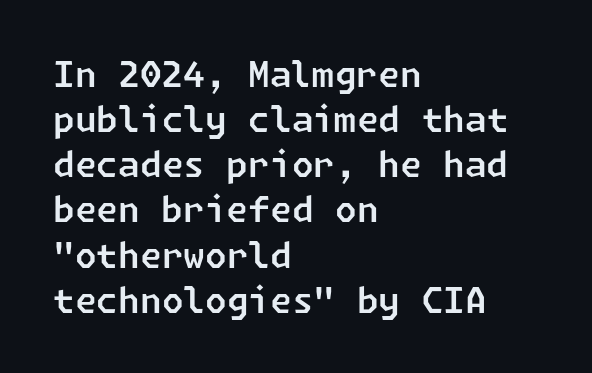
Q: Is the typeface a serif or a sans-serif typeface? A: Sans-serif.
Q: Is the text underlined? A: No.
Q: How is the paragraph aligned? A: Left-aligned.
Q: Is the spacing between letters normal or unusually wide? A: Normal.
Q: Is the spacing between lines tight, normal or loose? A: Normal.
Q: Width (condensed, normal, or wide)? A: Normal.
Q: Stroke contrast? A: Low.
Q: x-height? A: Medium.
